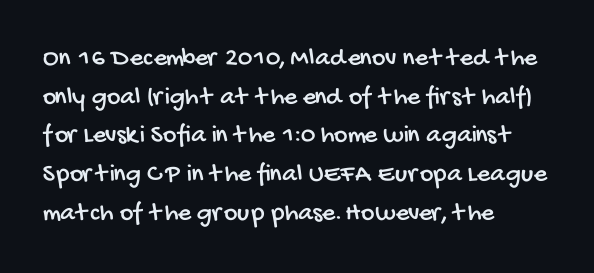
The gap between lines stays unmarked. A typesetter would call this zero additional tracking. A student would call this left alignment; a typographer would say flush left, rag right. A typesetter would call this leading conventional body-copy spacing.
